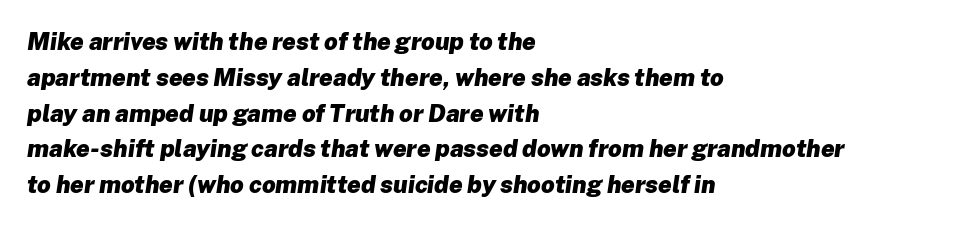
The image shows 24 px bold type, italic (leaning right); set left-aligned, normal line spacing (1.49x), normal letter spacing, not underlined.
